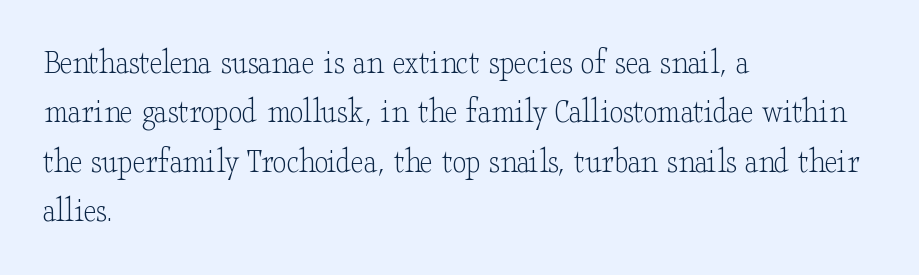
{"serif": "yes", "italic": "no", "bold": "no", "weight": "light", "width": "wide", "stroke_contrast": "low", "x_height": "small", "monospaced": "no", "underline": "no", "align": "left", "line_spacing": "normal", "line_spacing_ratio": 1.41, "letter_spacing": "normal", "letter_spacing_em": 0.0, "glyph_px": 35}
